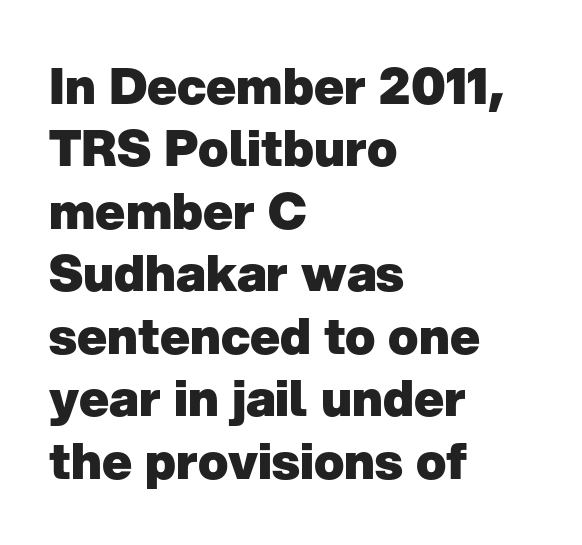
Clear beneath every line of the passage. Horizontal bands of white between lines are of average thickness. Stroke thickness is high; the sample reads as a true bold. There is no visible air inserted between adjacent glyphs. Look at the bottom of the vertical strokes: they stop flat, with no serifs. Rendered with straight, roman letterforms.
